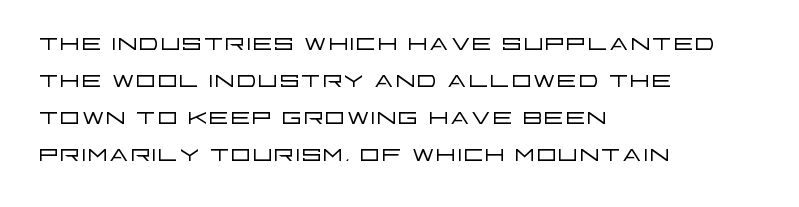
{"serif": "no", "italic": "no", "bold": "no", "weight": "light", "width": "wide", "stroke_contrast": "low", "x_height": "large", "monospaced": "no", "underline": "no", "align": "left", "line_spacing_ratio": 1.16, "letter_spacing": "normal", "letter_spacing_em": 0.0, "glyph_px": 32}
